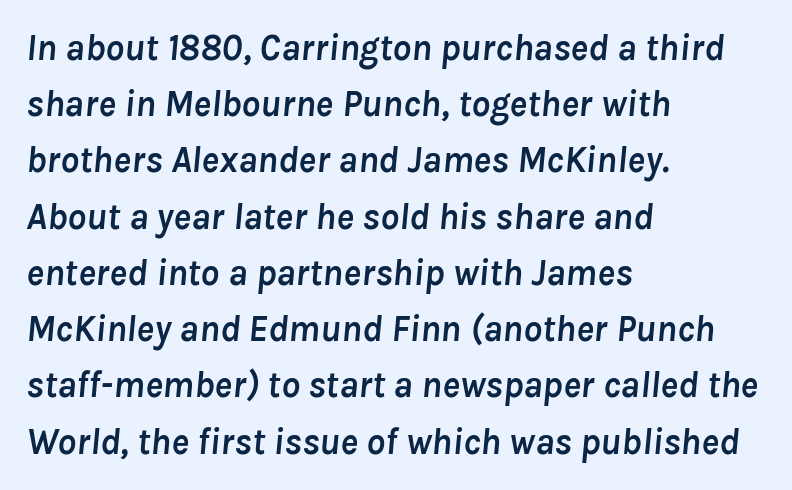
No extra tracking has been applied to these lines. Each letter keeps its own natural width here, so spacing adapts to shape. Check under the words: just untouched page. Evenly set lines give the paragraph a standard silhouette. Yep, that's italic — everything's leaning.
